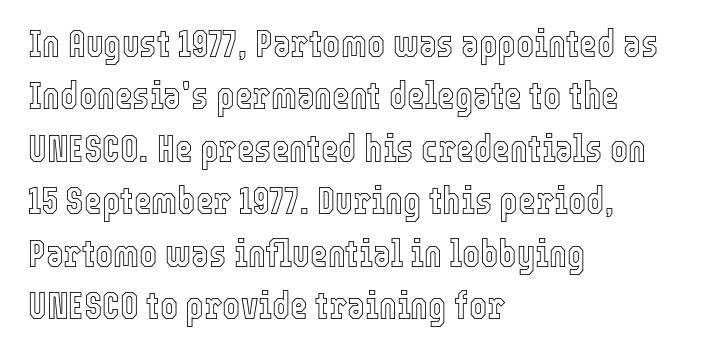
Q: Is the text italic (slanted)? A: No, it is upright.
Q: Is the text underlined? A: No.
Q: How is the paragraph aligned? A: Left-aligned.
Q: Is the spacing between letters normal or unusually wide? A: Normal.
Q: Is the spacing between lines tight, normal or loose? A: Normal.
Q: Width (condensed, normal, or wide)? A: Condensed.
Q: x-height? A: Medium.
Q: Monospaced? A: No.
